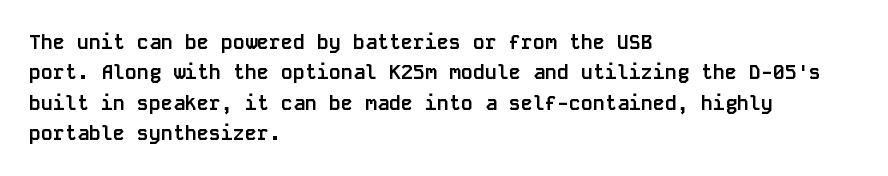
The image shows 20 px bold type, upright; set left-aligned, normal line spacing (1.52x), normal letter spacing, not underlined.
